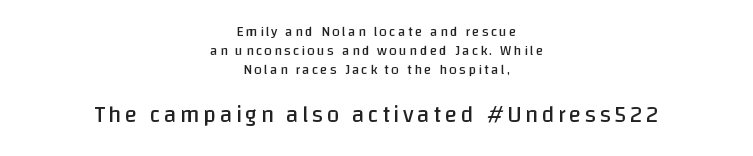
Ordinary non-slanted type is in use. The typesetting does not lean heavy: it is not bold. Reading down the block, each line starts at a different indent, mirrored at its end. Letters rest on an invisible, unmarked baseline. The line-height multiplier appears to be the usual default.
